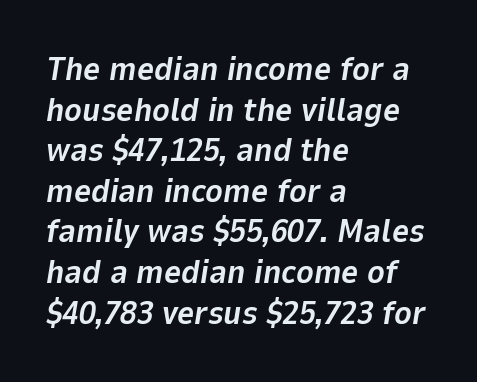
Summary of weight: heavy, a full bold. Default kerning and tracking; the words read as compact shapes. Does the lettering tilt? It does — this is italic. Here the designer chose a conventional face with non-uniform glyph widths.
